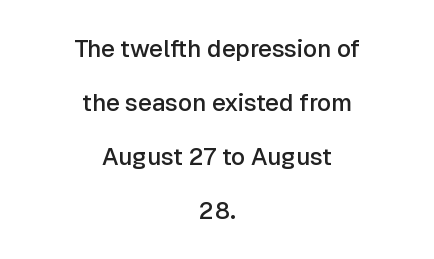
Quick note: interline space is abundant. Designer's note — italics off, roman on. Heft: intermediate — a semibold. Each row of text sits above clean, open space. A typesetter would call this zero additional tracking. Is the block centered? Yes — each line is placed symmetrically about the middle.
